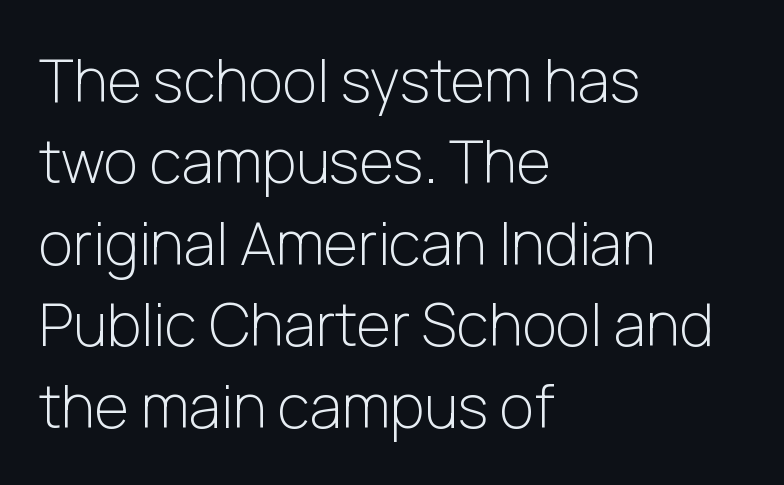
{"serif": "no", "italic": "no", "bold": "no", "weight": "light", "width": "normal", "stroke_contrast": "low", "x_height": "medium", "monospaced": "no", "underline": "no", "align": "left", "line_spacing": "normal", "line_spacing_ratio": 1.38, "letter_spacing": "normal", "letter_spacing_em": 0.0, "glyph_px": 59}
